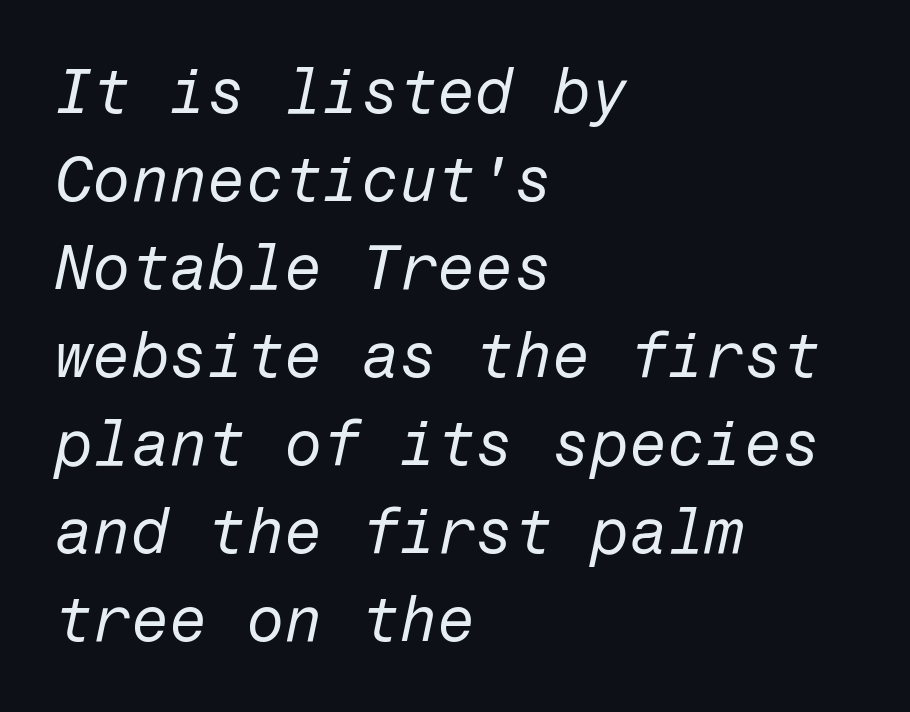
The image shows 62 px regular-weight type, italic (leaning right); set left-aligned, normal line spacing (1.42x), normal letter spacing, not underlined; low stroke contrast and a medium x-height.
